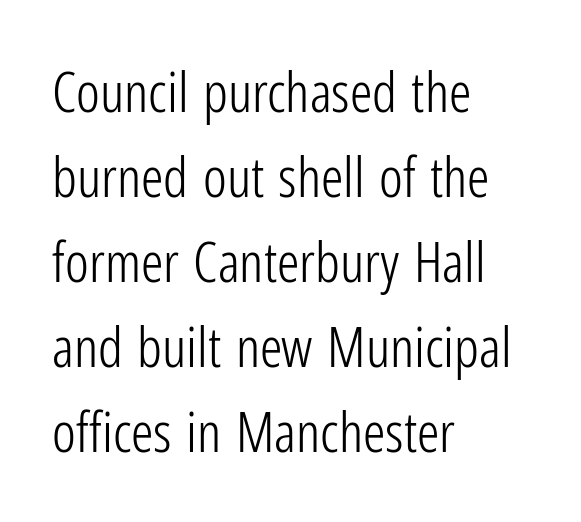
The rendering uses natural spacing where letterforms have individual widths. Only glyphs here, with clear space below each row. Horizontal alignment here is leftward, the default for most running prose. The specimen reads as upright at a glance. Observe the ordinary spacing: letters are neighbours, not strangers. No feet cap the strokes, marking this as sans-serif type.
